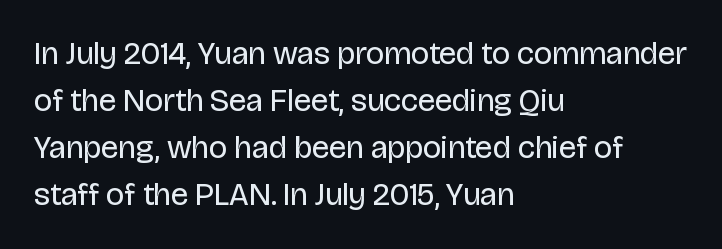
{"serif": "no", "italic": "no", "bold": "no", "weight": "regular", "width": "normal", "stroke_contrast": "low", "x_height": "large", "monospaced": "no", "underline": "no", "align": "left", "line_spacing": "normal", "line_spacing_ratio": 1.47, "letter_spacing": "normal", "letter_spacing_em": 0.0, "glyph_px": 32}
